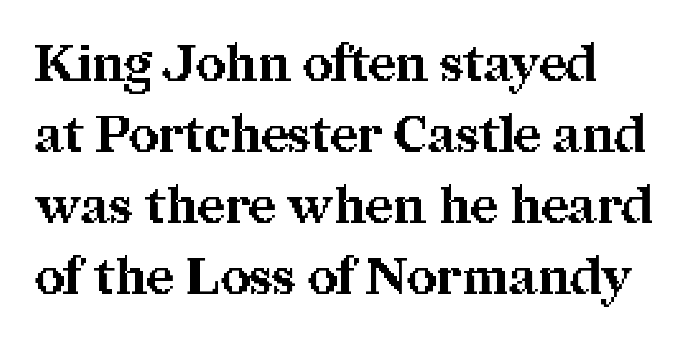
{"serif": "yes", "italic": "no", "bold": "yes", "weight": "bold", "width": "normal", "stroke_contrast": "medium", "x_height": "medium", "monospaced": "no", "underline": "no", "line_spacing": "normal", "line_spacing_ratio": 1.39, "letter_spacing": "normal", "letter_spacing_em": 0.0, "glyph_px": 51}
